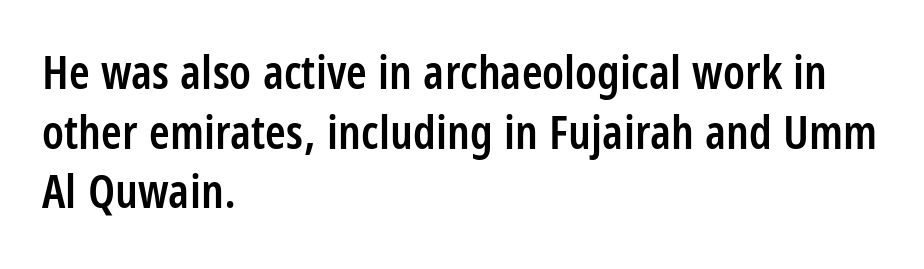
Q: Is the text bold? A: Semi-bold.
Q: Is the text italic (slanted)? A: No, it is upright.
Q: Is the typeface a serif or a sans-serif typeface? A: Sans-serif.
Q: Is the text underlined? A: No.
Q: How is the paragraph aligned? A: Left-aligned.
Q: Is the spacing between letters normal or unusually wide? A: Normal.
Q: Is the spacing between lines tight, normal or loose? A: Normal.
Q: Width (condensed, normal, or wide)? A: Condensed.
Q: Stroke contrast? A: Low.
Q: x-height? A: Large.
Q: Monospaced? A: No.
